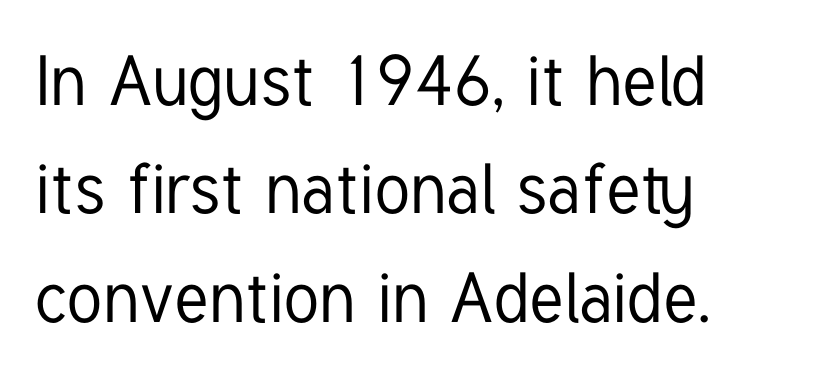
The image shows 70 px condensed sans-serif type, upright; set left-aligned, normal line spacing (1.55x), normal letter spacing, not underlined; low stroke contrast and a medium x-height.
